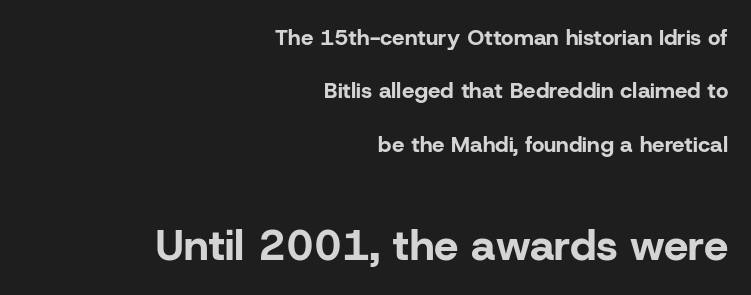
Q: Is the text bold? A: Yes.
Q: Is the text italic (slanted)? A: No, it is upright.
Q: Is the typeface a serif or a sans-serif typeface? A: Sans-serif.
Q: Is the text underlined? A: No.
Q: How is the paragraph aligned? A: Right-aligned.
Q: Is the spacing between letters normal or unusually wide? A: Normal.
Q: Is the spacing between lines tight, normal or loose? A: Loose.
Q: Which block of text is set in a larger size, the first (top) or the second (bottom)? A: The second (bottom) one.
Q: Width (condensed, normal, or wide)? A: Normal.
Q: Stroke contrast? A: Low.
Q: x-height? A: Medium.
Q: Monospaced? A: No.
